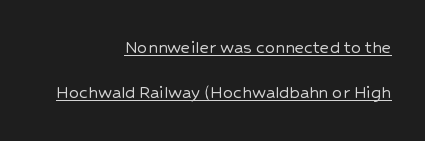
Q: Is the text italic (slanted)? A: No, it is upright.
Q: Is the text underlined? A: Yes.
Q: How is the paragraph aligned? A: Right-aligned.
Q: Is the spacing between letters normal or unusually wide? A: Normal.
Q: Is the spacing between lines tight, normal or loose? A: Loose.
